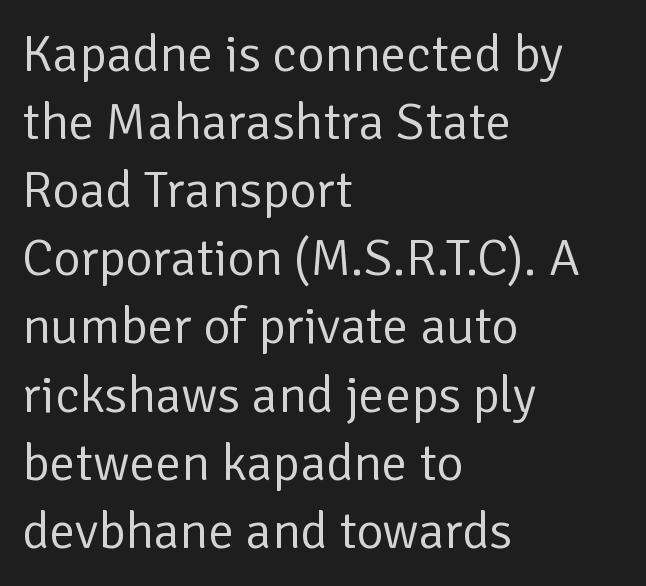
These lines stack with their left ends in a neat column. Students, note that the glyphs here touch the page at normal intervals. A bare baseline throughout the passage. Posture: straight, roman, zero tilt. The vertical gap from one line to the next is medium. The letters advance in unequal steps, a hallmark of proportional type.
